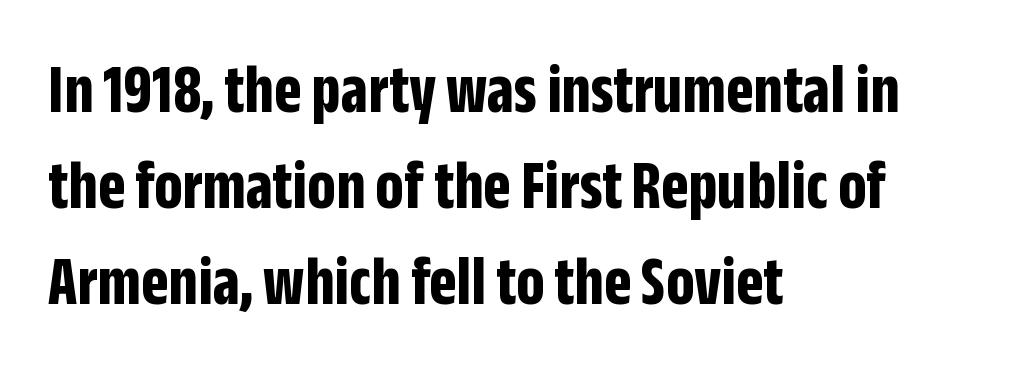
The image shows 71 px bold, condensed sans-serif type, upright; set left-aligned, normal line spacing (1.35x), normal letter spacing, not underlined; low stroke contrast and a large x-height.
